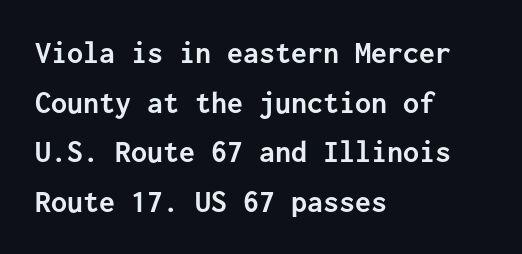
The type is set solid horizontally, with unmodified tracking. Nope, not italic — everything's standing straight. The space directly below the letters is spotless. Monospaced: the letters line up in strict vertical columns.
